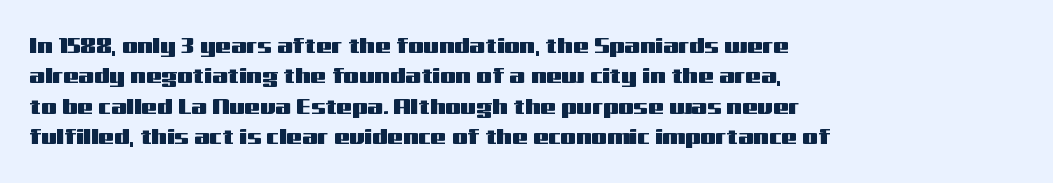
The image shows 22 px text type, upright; set left-aligned, normal line spacing (1.38x), normal letter spacing, not underlined.
